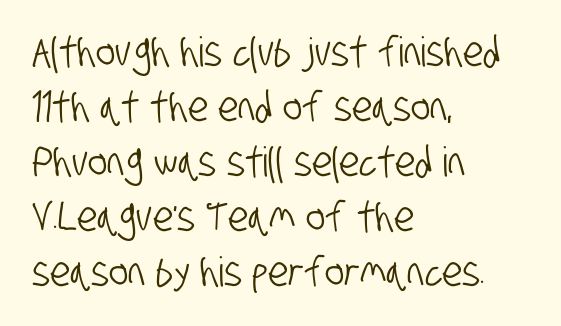
The image shows 41 px condensed sans-serif type; set left-aligned, normal line spacing (1.34x), normal letter spacing, not underlined; low stroke contrast and a large x-height.
